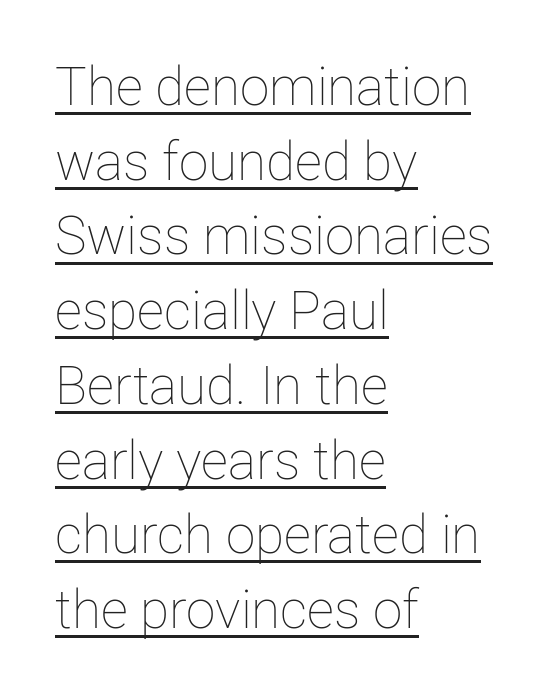
Tracking here is standard; glyphs follow each other at the usual distance. Alignment: flush left. This sample has the flowing, uneven cadence of proportional lettering. The letters stand straight up with perfectly vertical stems. No chunkiness to these letters — they're not bold.
